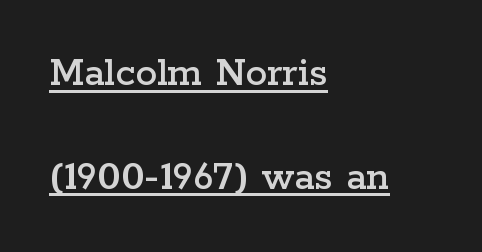
{"serif": "yes", "italic": "no", "width": "wide", "stroke_contrast": "low", "x_height": "medium", "monospaced": "no", "underline": "yes", "align": "left", "line_spacing": "loose", "line_spacing_ratio": 2.41, "letter_spacing": "normal", "letter_spacing_em": 0.0, "glyph_px": 43}
